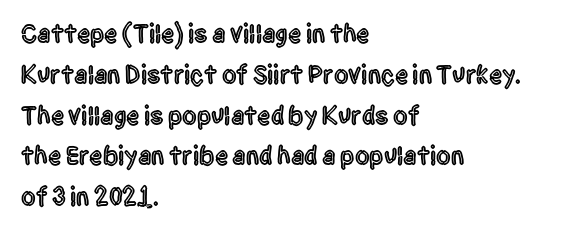
The space between consecutive lines is moderate. This sample uses plain, unmodified letter spacing. Layout note: lines flush left. No italicization has been applied; the sample stays upright. The passage shown is not underscored anywhere.
